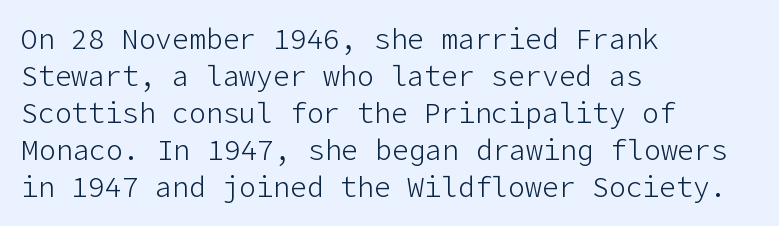
Bare-footed words on every line. Whoever set this chose a conventional vertical rhythm. To sum up the face: it is a sans, with no serifs. The weight would be labelled regular, book, light, or lighter still. Designer's note — italics off, roman on.
